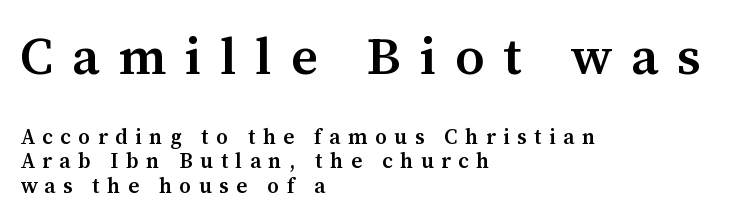
{"serif": "yes", "italic": "no", "bold": "semi", "weight": "semibold", "width": "normal", "stroke_contrast": "medium", "x_height": "medium", "monospaced": "no", "underline": "no", "align": "left", "line_spacing_ratio": 1.16, "letter_spacing": "wide", "letter_spacing_em": 0.36, "larger_block": "first", "size_ratio": 2.48, "glyph_px": 52}
